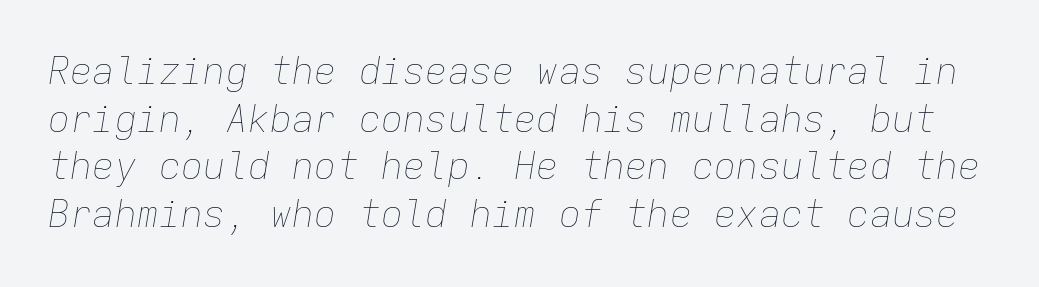
{"italic": "yes", "lean": "right", "slant_degrees": 9, "bold": "no", "weight": "thin", "width": "normal", "stroke_contrast": "low", "x_height": "medium", "monospaced": "yes", "underline": "no", "line_spacing": "normal", "line_spacing_ratio": 1.29, "letter_spacing": "normal", "letter_spacing_em": 0.0, "glyph_px": 37}
